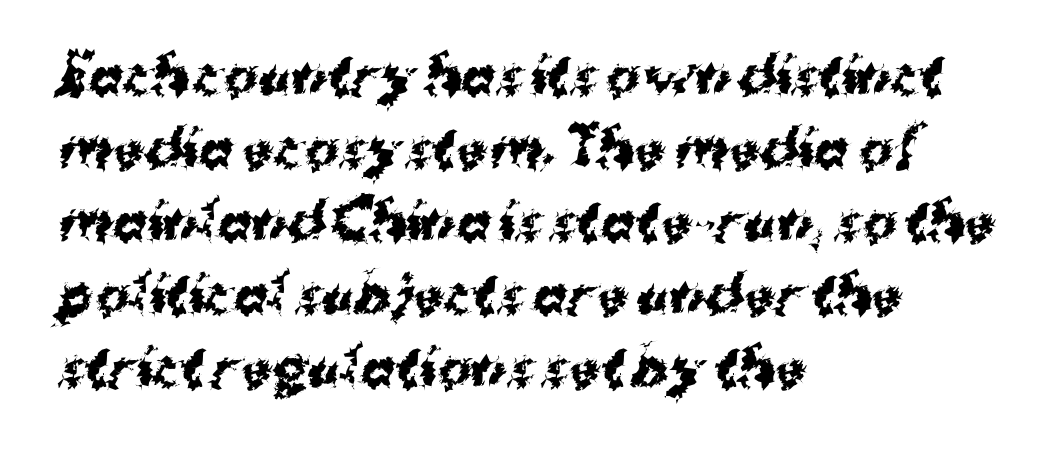
{"serif": "no", "bold": "yes", "weight": "bold", "width": "normal", "stroke_contrast": "medium", "x_height": "medium", "monospaced": "no", "underline": "no", "align": "left", "line_spacing": "normal", "line_spacing_ratio": 1.43, "letter_spacing": "normal", "letter_spacing_em": 0.0, "glyph_px": 51}
